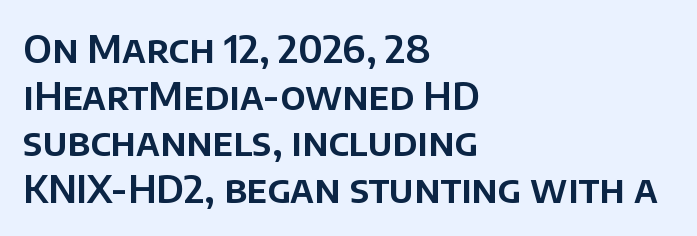
These lines keep a tight, regular rhythm from letter to letter. Spacing verdict: proportional, widths tailored to each character. Line beginnings align vertically; line endings do not. The lettering stays uniformly vertical, giving the passage a roman look.
